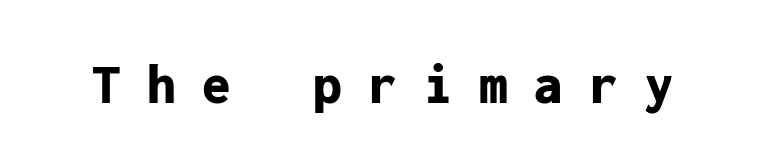
How are the letters spaced? Widely, with obvious added tracking. Compared with an ordinary text face, these strokes are far heavier — a full bold. Descenders hang freely into open space. Observe the absence of serifs on each vertical stroke in this sample. No italicization has been applied; the sample stays upright. Looks like terminal output: every glyph gets an equal slot.
